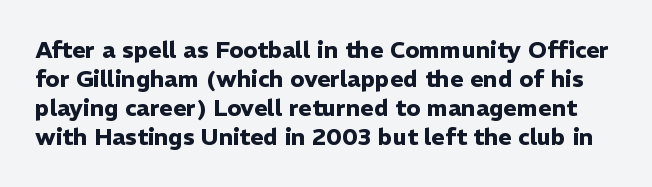
Q: Is the text bold? A: Yes.
Q: Is the text italic (slanted)? A: No, it is upright.
Q: Is the text underlined? A: No.
Q: Is the spacing between letters normal or unusually wide? A: Normal.
Q: Is the spacing between lines tight, normal or loose? A: Normal.
